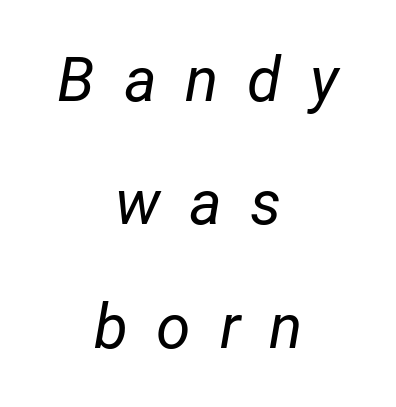
Q: Is the text bold? A: No.
Q: Is the text italic (slanted)? A: Yes, it leans right by about 12 degrees.
Q: Is the text underlined? A: No.
Q: How is the paragraph aligned? A: Centered.
Q: Is the spacing between letters normal or unusually wide? A: Unusually wide.
Q: Is the spacing between lines tight, normal or loose? A: Loose.
Q: Width (condensed, normal, or wide)? A: Normal.
Q: Stroke contrast? A: Low.
Q: x-height? A: Medium.
Q: Monospaced? A: No.
